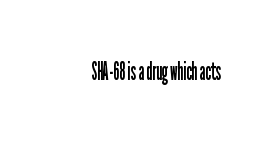
The image shows 25 px text type, upright; set normal letter spacing, not underlined.
